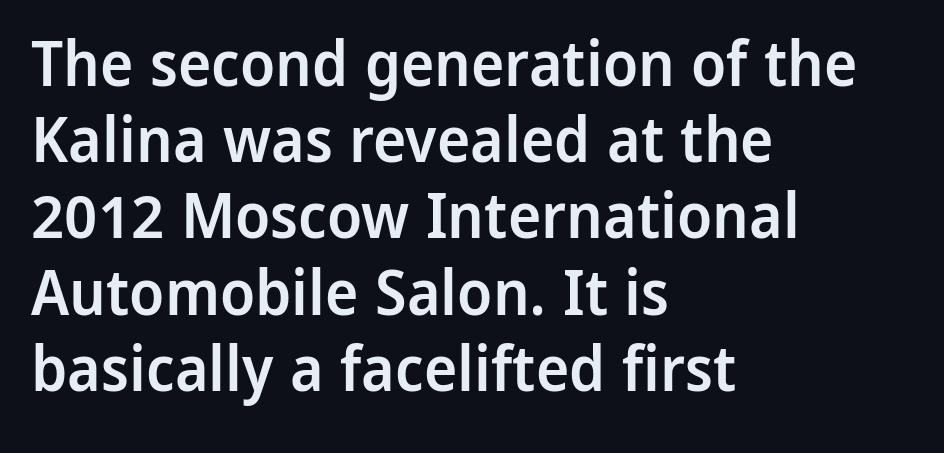
{"serif": "no", "italic": "no", "bold": "semi", "weight": "semibold", "width": "normal", "stroke_contrast": "low", "x_height": "medium", "monospaced": "no", "underline": "no", "align": "left", "line_spacing_ratio": 1.21, "letter_spacing": "normal", "letter_spacing_em": 0.0, "glyph_px": 63}
